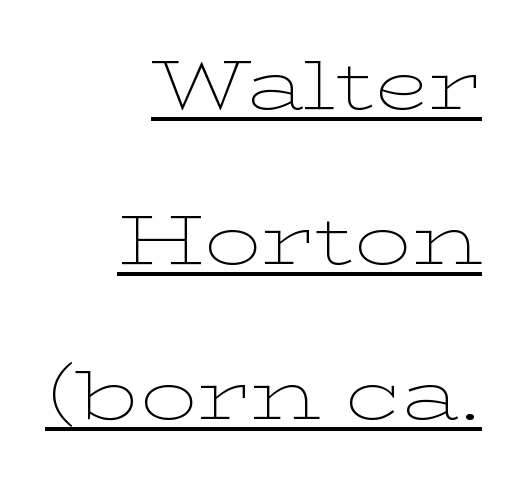
Q: Is the text bold? A: No.
Q: Is the text italic (slanted)? A: No, it is upright.
Q: Is the typeface a serif or a sans-serif typeface? A: Serif.
Q: Is the text underlined? A: Yes.
Q: How is the paragraph aligned? A: Right-aligned.
Q: Is the spacing between letters normal or unusually wide? A: Normal.
Q: Is the spacing between lines tight, normal or loose? A: Loose.
Q: Width (condensed, normal, or wide)? A: Wide.
Q: Stroke contrast? A: Low.
Q: x-height? A: Medium.
Q: Monospaced? A: No.
